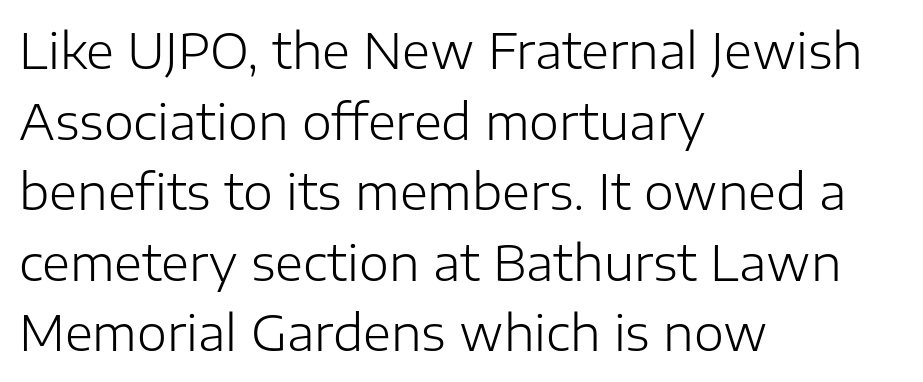
The image shows 48 px light sans-serif type, upright; set left-aligned, normal line spacing (1.47x), normal letter spacing, not underlined; low stroke contrast and a medium x-height.
